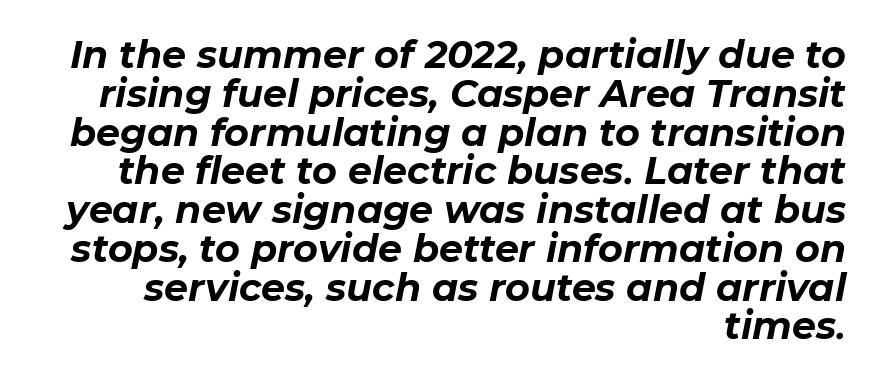
The image shows 38 px bold type, italic (leaning right); set right-aligned, tight line spacing (1.02x), normal letter spacing, not underlined; low stroke contrast and a medium x-height.
